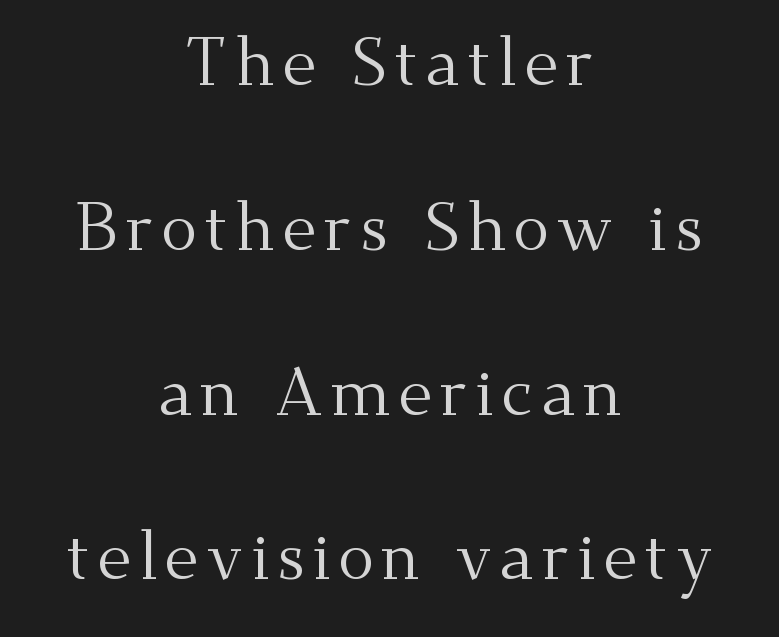
Q: Is the text bold? A: No.
Q: Is the text italic (slanted)? A: No, it is upright.
Q: Is the typeface a serif or a sans-serif typeface? A: Serif.
Q: Is the text underlined? A: No.
Q: How is the paragraph aligned? A: Centered.
Q: Is the spacing between lines tight, normal or loose? A: Loose.
Q: Width (condensed, normal, or wide)? A: Normal.
Q: Stroke contrast? A: Medium.
Q: x-height? A: Small.
Q: Monospaced? A: No.
